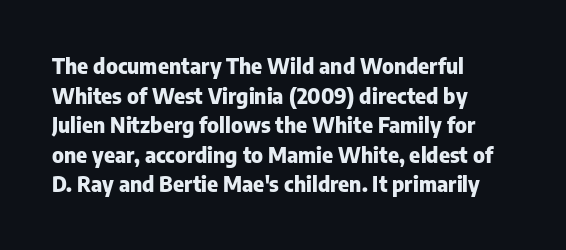
The vertical gap from one line to the next is medium. Beneath every word, the page is bare. Nothing unusual about the tracking: characters are spaced as the font intends. Its strokes are broad and dark, the hallmark of bold type. This sample uses an upright cut, with every glyph sitting square on the baseline. If you drew a ruler down the left edge, every line would touch it.
